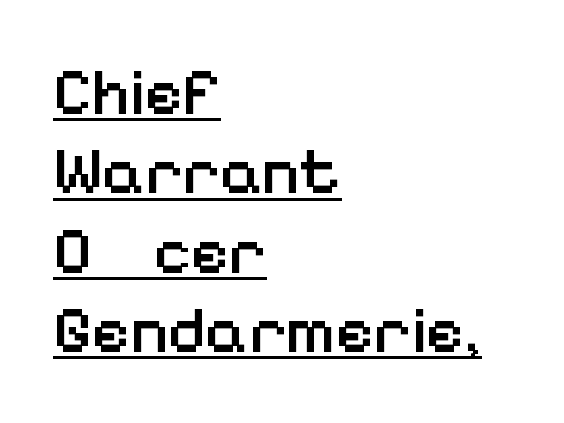
Q: Is the text bold? A: Semi-bold.
Q: Is the text italic (slanted)? A: No, it is upright.
Q: Is the typeface a serif or a sans-serif typeface? A: Sans-serif.
Q: Is the text underlined? A: Yes.
Q: How is the paragraph aligned? A: Left-aligned.
Q: Is the spacing between letters normal or unusually wide? A: Normal.
Q: Width (condensed, normal, or wide)? A: Normal.
Q: Stroke contrast? A: Low.
Q: x-height? A: Medium.
Q: Monospaced? A: No.
